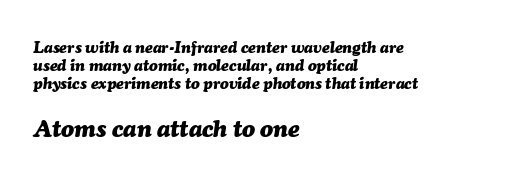
The image shows 24 px bold type, italic (leaning right); set left-aligned, tight line spacing (1.14x), normal letter spacing, not underlined; the second (bottom) block is 1.5x larger.
